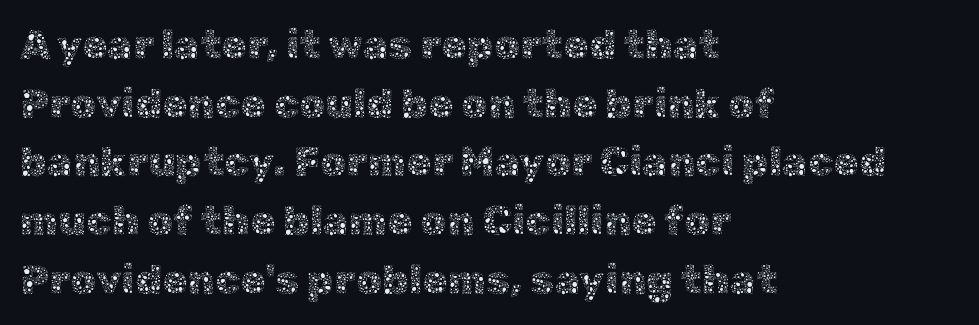
Q: Is the text bold? A: No.
Q: Is the text italic (slanted)? A: No, it is upright.
Q: Is the text underlined? A: No.
Q: How is the paragraph aligned? A: Left-aligned.
Q: Is the spacing between letters normal or unusually wide? A: Normal.
Q: Is the spacing between lines tight, normal or loose? A: Normal.
Q: Width (condensed, normal, or wide)? A: Normal.
Q: x-height? A: Medium.
Q: Monospaced? A: No.
